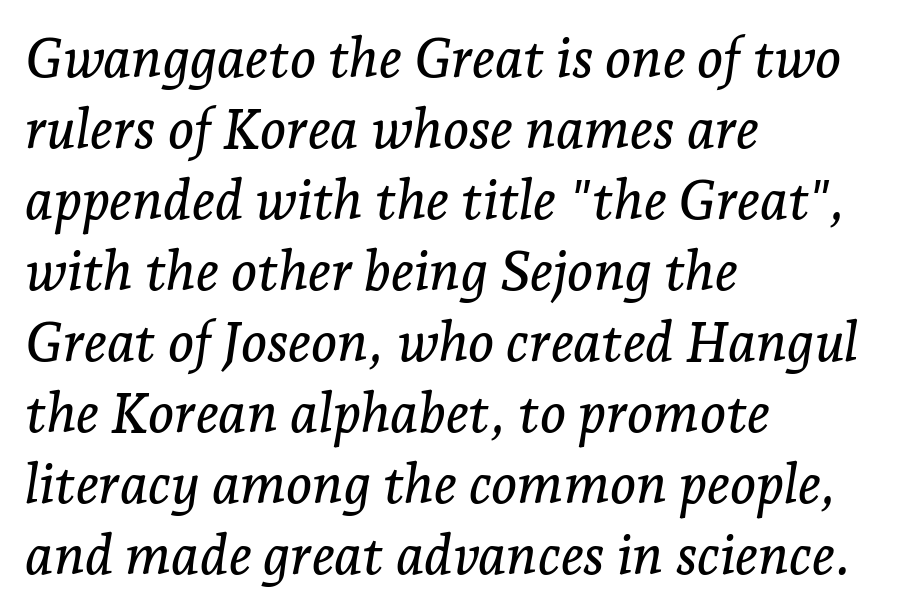
Q: Is the text italic (slanted)? A: Yes, it leans right by about 7 degrees.
Q: Is the typeface a serif or a sans-serif typeface? A: Serif.
Q: Is the text underlined? A: No.
Q: How is the paragraph aligned? A: Left-aligned.
Q: Is the spacing between letters normal or unusually wide? A: Normal.
Q: Is the spacing between lines tight, normal or loose? A: Normal.
Q: Width (condensed, normal, or wide)? A: Normal.
Q: Stroke contrast? A: Low.
Q: x-height? A: Medium.
Q: Monospaced? A: No.
